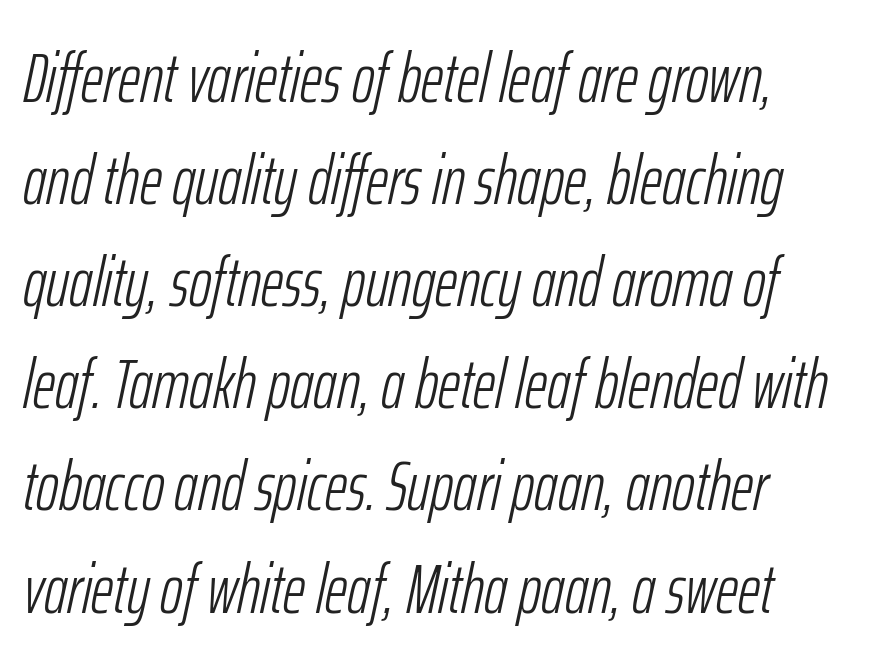
Q: Is the text bold? A: No.
Q: Is the text italic (slanted)? A: Yes, it leans right by about 12 degrees.
Q: Is the text underlined? A: No.
Q: How is the paragraph aligned? A: Left-aligned.
Q: Is the spacing between letters normal or unusually wide? A: Normal.
Q: Is the spacing between lines tight, normal or loose? A: Normal.
Q: Width (condensed, normal, or wide)? A: Condensed.
Q: Stroke contrast? A: Low.
Q: x-height? A: Medium.
Q: Monospaced? A: No.
